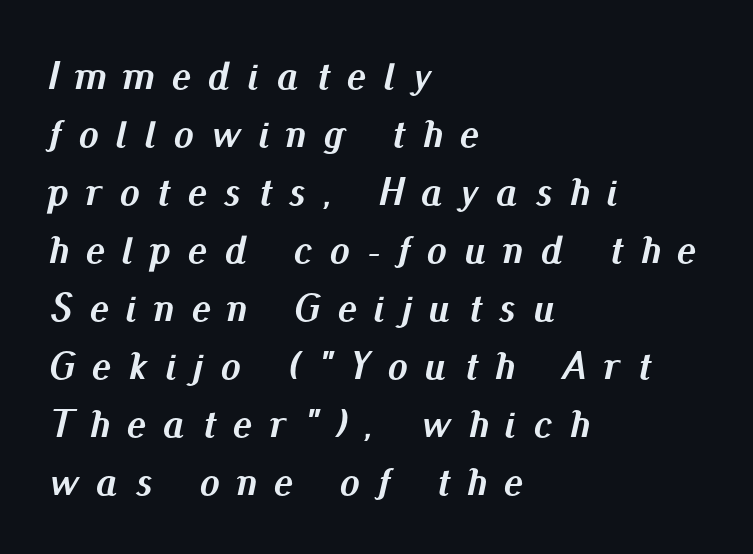
{"italic": "yes", "lean": "right", "slant_degrees": 13, "bold": "yes", "weight": "semibold", "width": "normal", "stroke_contrast": "medium", "x_height": "small", "monospaced": "no", "underline": "no", "align": "left", "line_spacing": "normal", "line_spacing_ratio": 1.45, "letter_spacing": "wide", "letter_spacing_em": 0.44, "glyph_px": 40}
